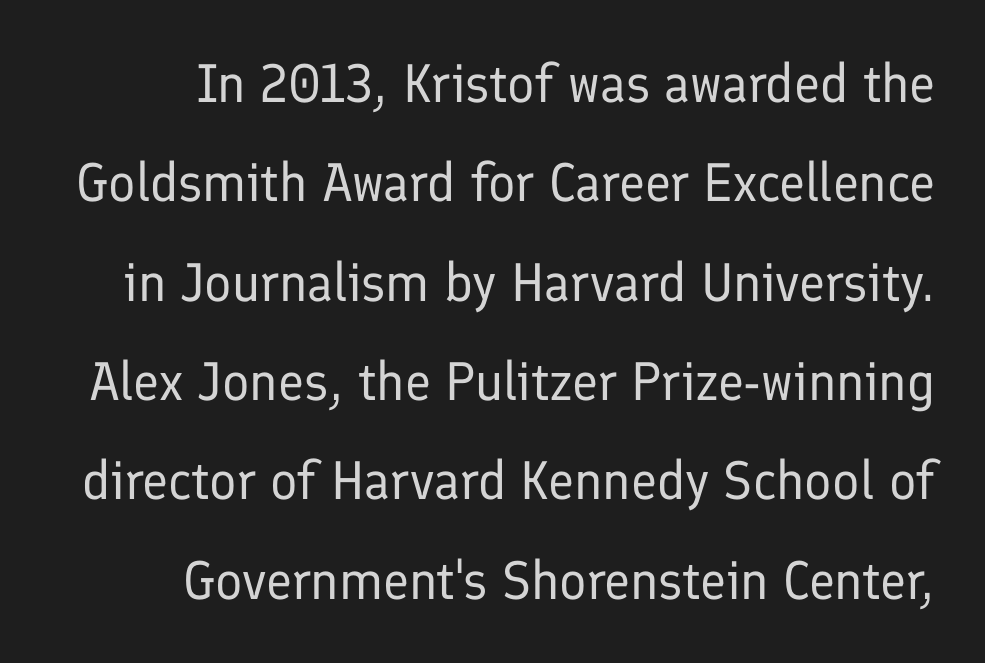
Letters rest on an invisible, unmarked baseline. The designer went with a sans here, leaving each stem footless. It's the straight-up-and-down kind of type. Weight class: somewhere from thin through regular.
